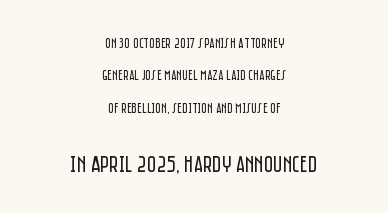
{"italic": "no", "bold": "no", "underline": "no", "align": "center", "line_spacing": "loose", "line_spacing_ratio": 2.31, "letter_spacing": "normal", "letter_spacing_em": 0.0, "larger_block": "second", "size_ratio": 1.64, "glyph_px": 23}
